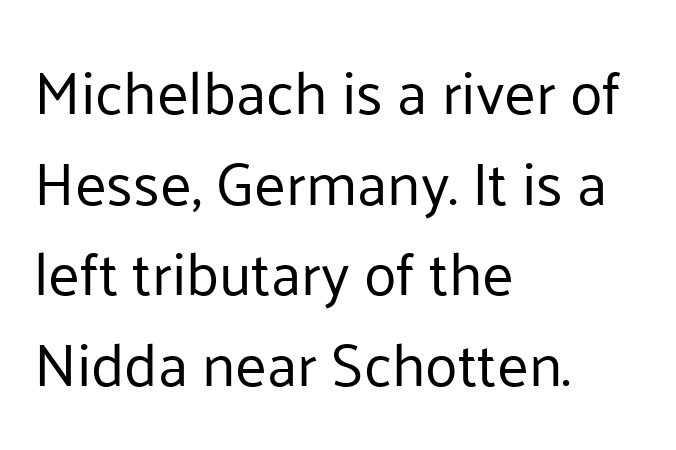
The paragraph shown leans on its left margin. Rendered with straight, roman letterforms. Honestly, there is no underline to notice here at all. Weight: regular or lighter.
